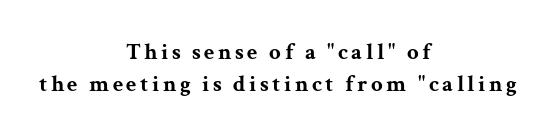
The image shows 23 px bold type, upright; set centered, normal line spacing (1.37x), not underlined.
